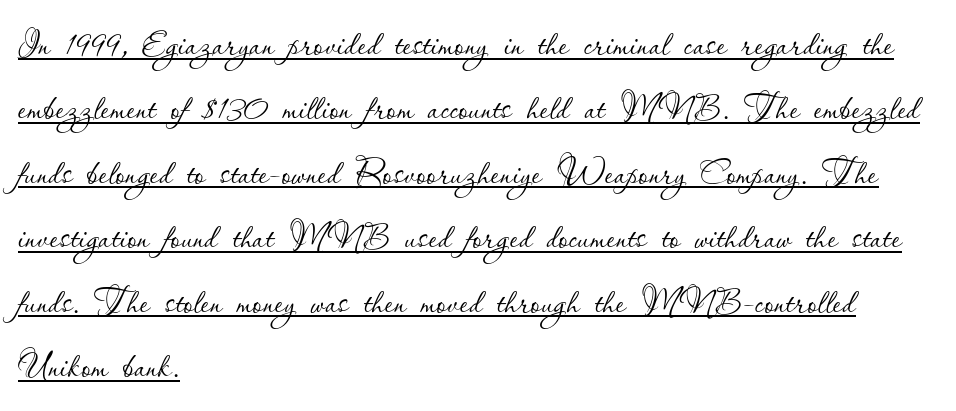
Q: Is the text bold? A: No.
Q: Is the text italic (slanted)? A: Yes.
Q: Is the text underlined? A: Yes.
Q: How is the paragraph aligned? A: Left-aligned.
Q: Is the spacing between letters normal or unusually wide? A: Normal.
Q: Is the spacing between lines tight, normal or loose? A: Normal.
Q: Width (condensed, normal, or wide)? A: Normal.
Q: Stroke contrast? A: Low.
Q: x-height? A: Small.
Q: Monospaced? A: No.
